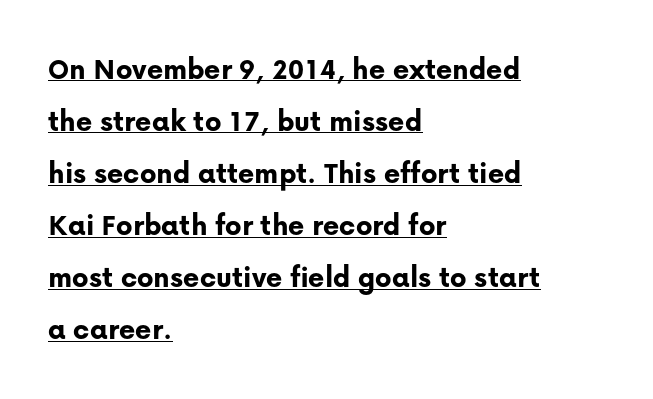
The image shows 31 px bold sans-serif type, upright; set left-aligned, normal line spacing (1.68x), normal letter spacing, underlined; low stroke contrast and a medium x-height.
